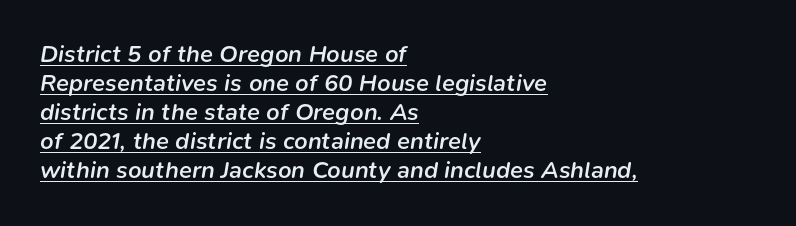
Q: Is the text bold? A: Semi-bold.
Q: Is the text italic (slanted)? A: Yes, it leans right by about 9 degrees.
Q: Is the text underlined? A: Yes.
Q: How is the paragraph aligned? A: Left-aligned.
Q: Is the spacing between letters normal or unusually wide? A: Normal.
